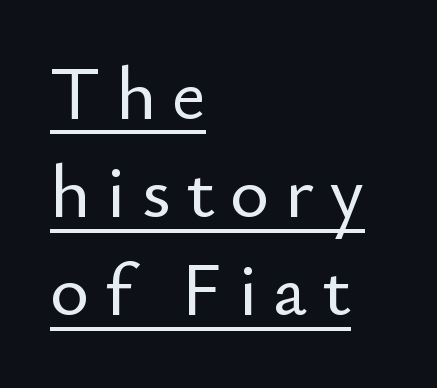
The face used here is rendered with a markedly widened letterfit. Think of a printed novel: that variable character pitch is what you see here. Horizontally, the lines are justified to the leading edge only. You can tell it's not italic because the verticals are truly vertical.
